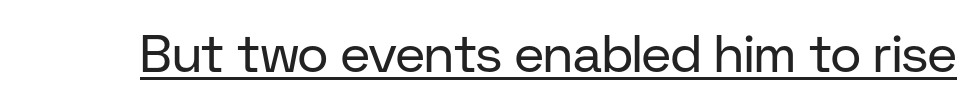
Q: Is the text bold? A: No.
Q: Is the text italic (slanted)? A: No, it is upright.
Q: Is the typeface a serif or a sans-serif typeface? A: Sans-serif.
Q: Is the text underlined? A: Yes.
Q: Is the spacing between letters normal or unusually wide? A: Normal.
Q: Width (condensed, normal, or wide)? A: Normal.
Q: Stroke contrast? A: Low.
Q: x-height? A: Medium.
Q: Monospaced? A: No.
